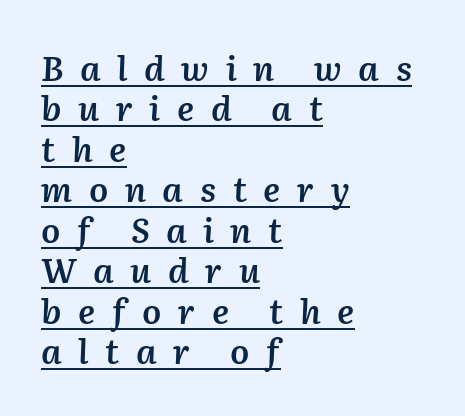
Q: Is the text bold? A: Semi-bold.
Q: Is the text italic (slanted)? A: Yes, it leans right by about 2 degrees.
Q: Is the text underlined? A: Yes.
Q: How is the paragraph aligned? A: Left-aligned.
Q: Is the spacing between letters normal or unusually wide? A: Unusually wide.
Q: Width (condensed, normal, or wide)? A: Normal.
Q: Stroke contrast? A: Medium.
Q: x-height? A: Medium.
Q: Monospaced? A: No.
